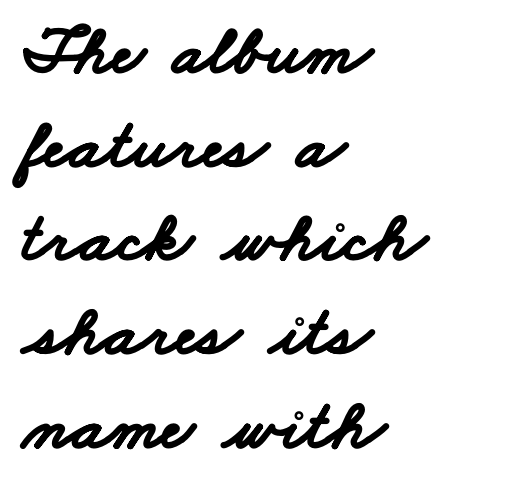
The image shows 71 px bold, wide sans-serif type; set left-aligned, normal line spacing (1.32x), normal letter spacing, not underlined; low stroke contrast and a small x-height.
